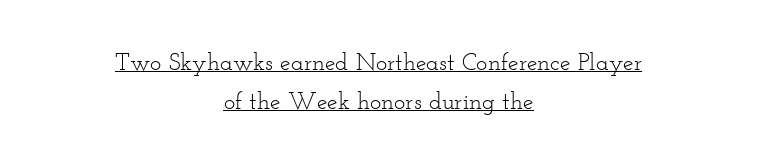
You can tell it's not italic because the verticals are truly vertical. Is the type heavy? It reads as light-to-regular instead. The specimen includes a rule beneath the text block's lines. If you folded the block vertically in half, each line would mirror itself in length.
